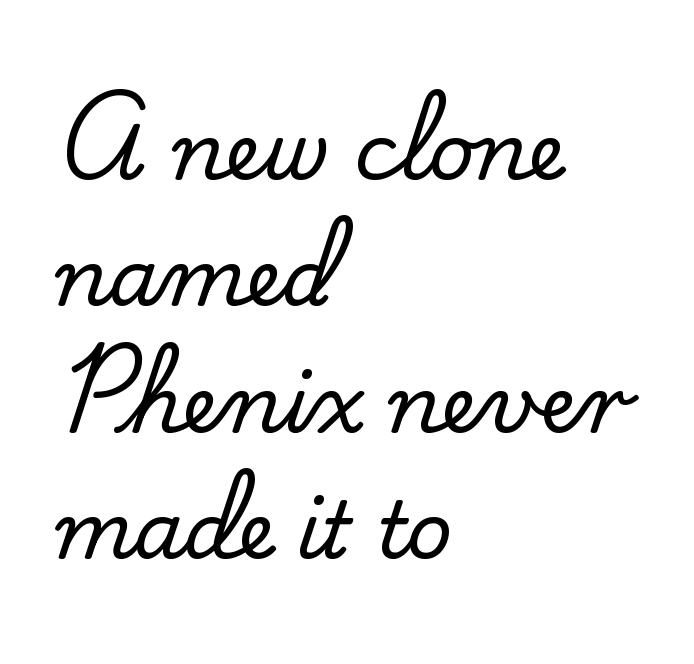
Q: Is the text italic (slanted)? A: Yes.
Q: Is the typeface a serif or a sans-serif typeface? A: Serif.
Q: Is the text underlined? A: No.
Q: How is the paragraph aligned? A: Left-aligned.
Q: Is the spacing between letters normal or unusually wide? A: Normal.
Q: Is the spacing between lines tight, normal or loose? A: Normal.
Q: Width (condensed, normal, or wide)? A: Normal.
Q: Stroke contrast? A: Low.
Q: x-height? A: Small.
Q: Monospaced? A: No.
